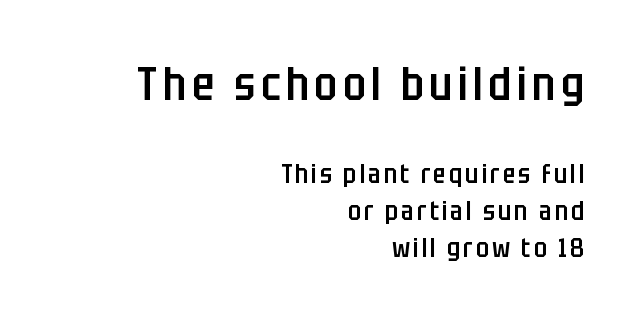
The image shows 46 px semibold, condensed sans-serif type, upright; set right-aligned, normal line spacing (1.43x), not underlined; the first (top) block is 1.77x larger; low stroke contrast and a large x-height.
